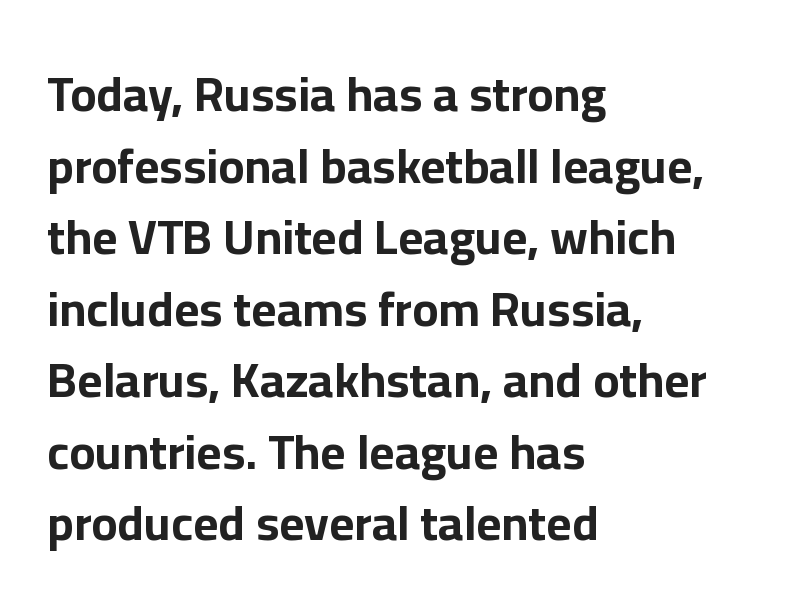
Nope, no serifs anywhere on these letters. Typeset ragged right — the left edge is the straight one. Posture: straight, roman, zero tilt. Weight: bold. Descenders hang freely into open space.
